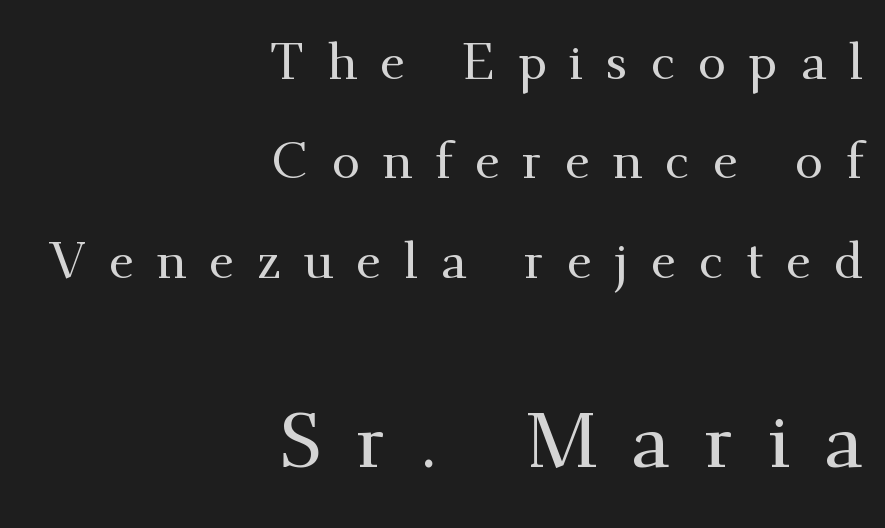
The image shows 77 px serif type, upright; set right-aligned, loose line spacing (1.95x), unusually wide letter spacing (+0.44 em), not underlined; the second (bottom) block is 1.51x larger; medium stroke contrast and a small x-height.
